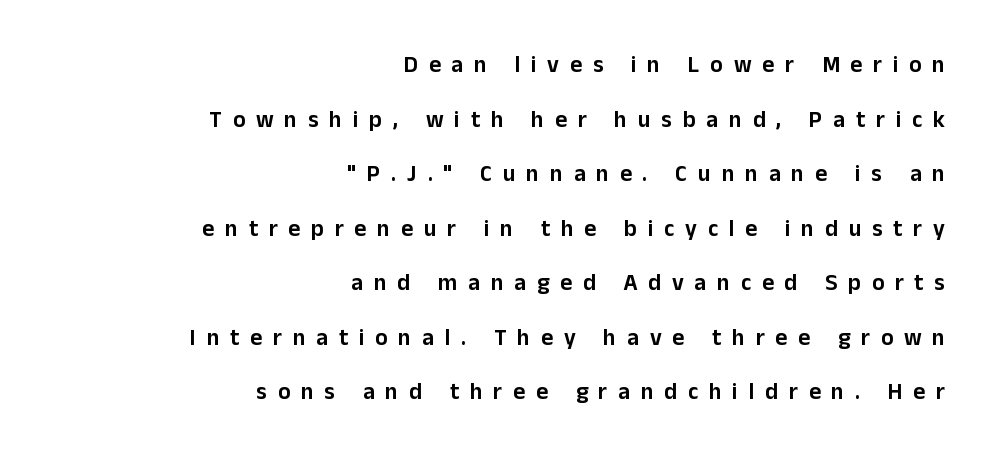
Q: Is the text italic (slanted)? A: No, it is upright.
Q: Is the text underlined? A: No.
Q: How is the paragraph aligned? A: Right-aligned.
Q: Is the spacing between letters normal or unusually wide? A: Unusually wide.
Q: Is the spacing between lines tight, normal or loose? A: Loose.
